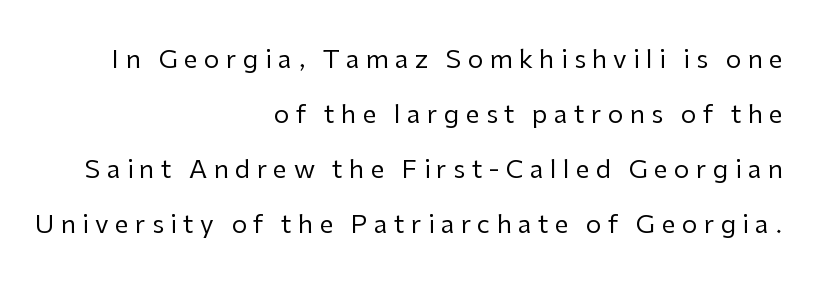
Someone cranked the tracking dial way up on this one. Each line ends at the same right margin while the left side varies. Anything drawn beneath the words? Only blank space. Weight class: somewhere from thin through regular.
